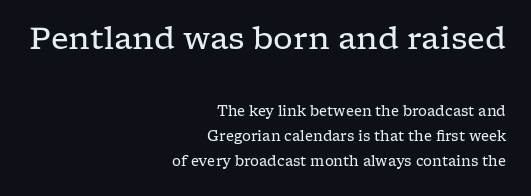
The image shows 31 px regular-weight, wide serif type, upright; set right-aligned, line spacing 1.79x, normal letter spacing, not underlined; the first (top) block is 2.21x larger; low stroke contrast and a medium x-height.
